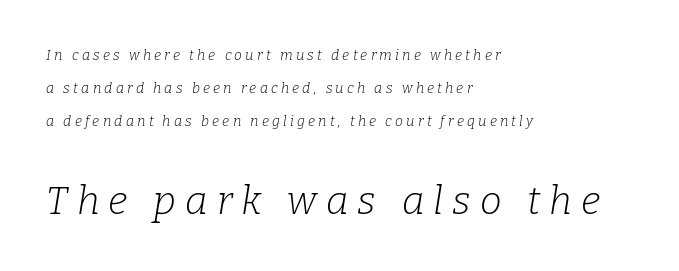
The image shows 39 px light serif type, italic (leaning right); set left-aligned, loose line spacing (2.37x), unusually wide letter spacing (+0.23 em), not underlined; the second (bottom) block is 2.79x larger; low stroke contrast and a medium x-height.
